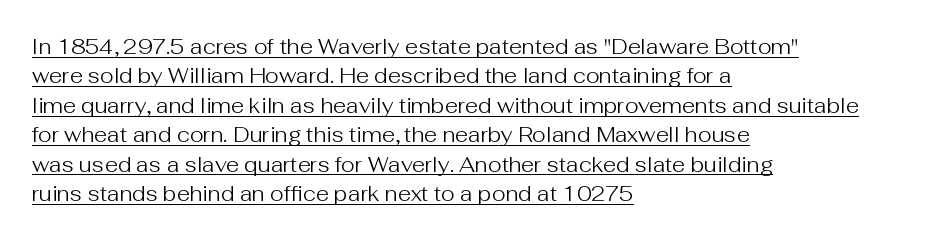
The rows are spaced the way most documents space them. Compared with a centered layout, this one pins lines to the left instead. Does a line run under the words? Yes, clearly. Is the type heavy? It reads as light-to-regular instead.
